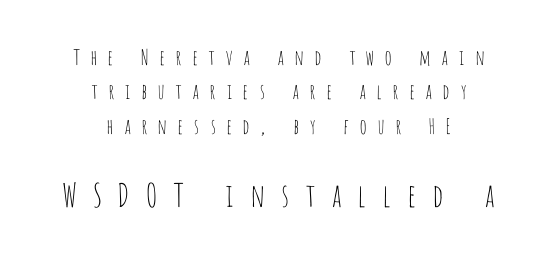
The specimen reads as upright at a glance. Summary of vertical rhythm: regular, with standard interline spacing. The rag falls on both sides of this text block equally. Lines of text with bare space underneath. The lower block of text is set noticeably larger than the block above it.
